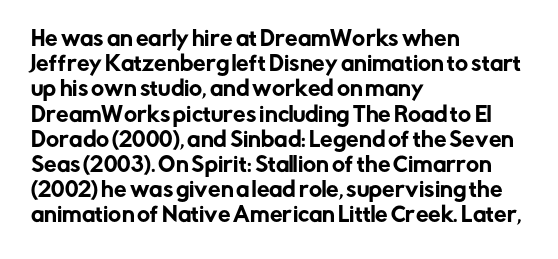
{"italic": "no", "underline": "no", "align": "left", "line_spacing": "normal", "line_spacing_ratio": 1.26, "letter_spacing": "normal", "letter_spacing_em": 0.0, "glyph_px": 20}
